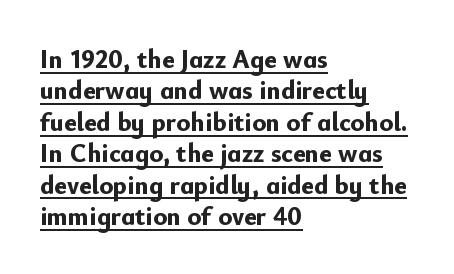
The image shows 26 px bold type, upright; set left-aligned, line spacing 1.21x, normal letter spacing, underlined.
